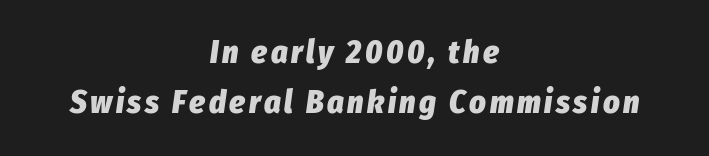
The rendering positions every line midway between the sides. A typesetter would call this proportional, since set widths differ per character. Is there much room between lines? A standard amount, neither cramped nor airy. Posture: slanted.
